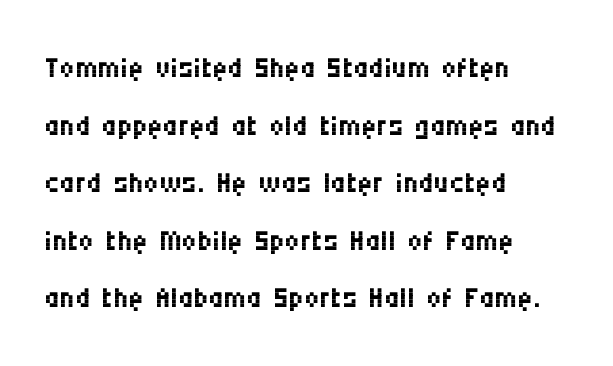
Q: Is the text bold? A: No.
Q: Is the text italic (slanted)? A: No, it is upright.
Q: Is the typeface a serif or a sans-serif typeface? A: Sans-serif.
Q: Is the text underlined? A: No.
Q: How is the paragraph aligned? A: Left-aligned.
Q: Is the spacing between letters normal or unusually wide? A: Normal.
Q: Is the spacing between lines tight, normal or loose? A: Normal.
Q: Width (condensed, normal, or wide)? A: Condensed.
Q: Stroke contrast? A: Medium.
Q: x-height? A: Large.
Q: Monospaced? A: No.
